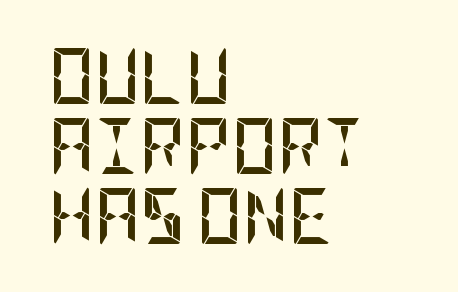
{"serif": "no", "italic": "no", "bold": "yes", "weight": "semibold", "width": "condensed", "stroke_contrast": "low", "x_height": "large", "underline": "no", "align": "left", "line_spacing": "normal", "line_spacing_ratio": 1.25, "letter_spacing": "normal", "letter_spacing_em": 0.0, "glyph_px": 56}
